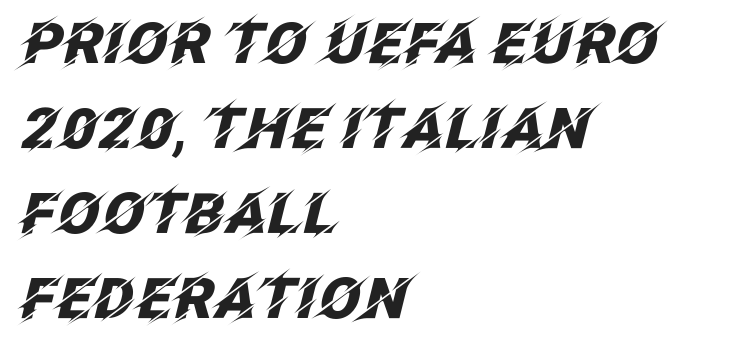
{"italic": "yes", "lean": "right", "slant_degrees": 12, "bold": "yes", "weight": "heavy", "width": "normal", "stroke_contrast": "low", "x_height": "large", "monospaced": "no", "underline": "no", "align": "left", "line_spacing": "normal", "line_spacing_ratio": 1.52, "letter_spacing": "normal", "letter_spacing_em": 0.0, "glyph_px": 56}
